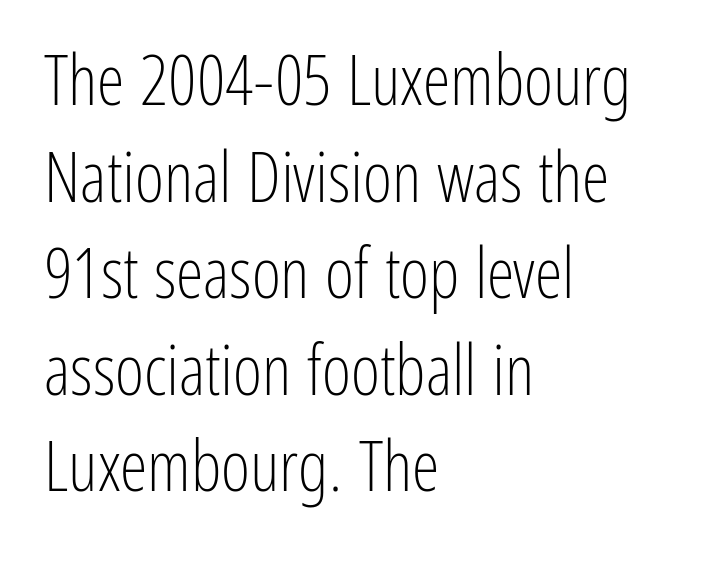
Rule under the text: the space is simply empty. Letters have the restrained weight of plain body copy at most. Character widths vary here, with narrow letters taking less room than wide ones. The rendering uses a moderate line-height, typical for paragraphs. Students, note that the glyphs here touch the page at normal intervals. If you drew a ruler down the left edge, every line would touch it.
